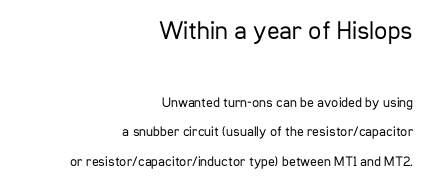
Descenders hang freely into open space. Ordinary non-slanted type is in use. Each new line begins a long way beneath the previous one. The passage shown begins with its larger block and ends with its smaller one. Glyph-to-glyph distance matches everyday printed text. Vertical stems look standard width or narrower in stroke.
